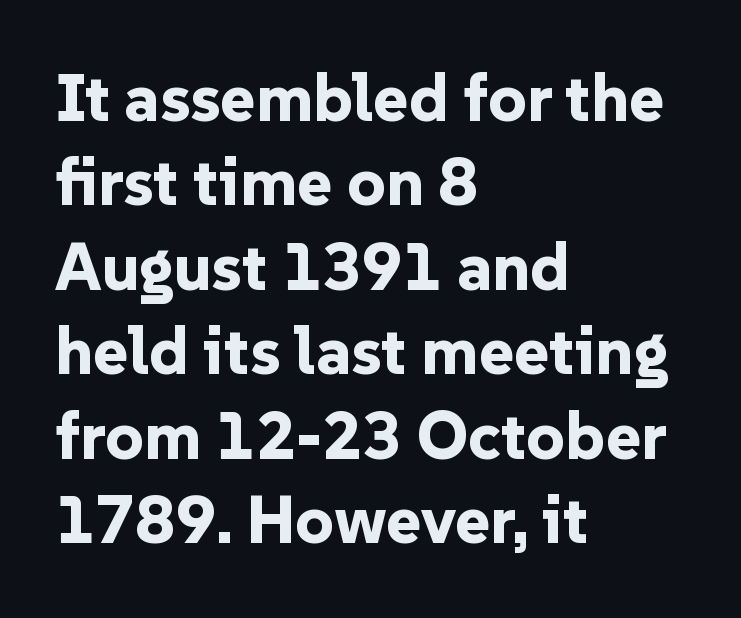
Rule under the text: the space is simply empty. The face used here is a sans, in the tradition of grotesques and geometrics. The paragraph shown leans on its left margin. This block has exactly the height ordinary leading produces.
